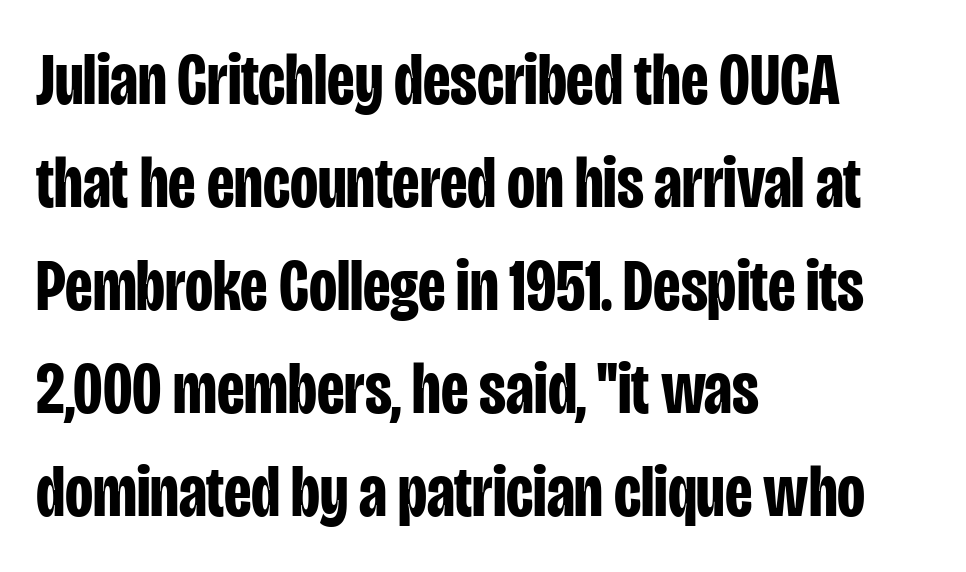
The lettering holds an erect, upright posture throughout. Default kerning and tracking; the words read as compact shapes. These lines are rendered in a variable-pitch font. The characters display no serif detailing; their extremities are plain.
